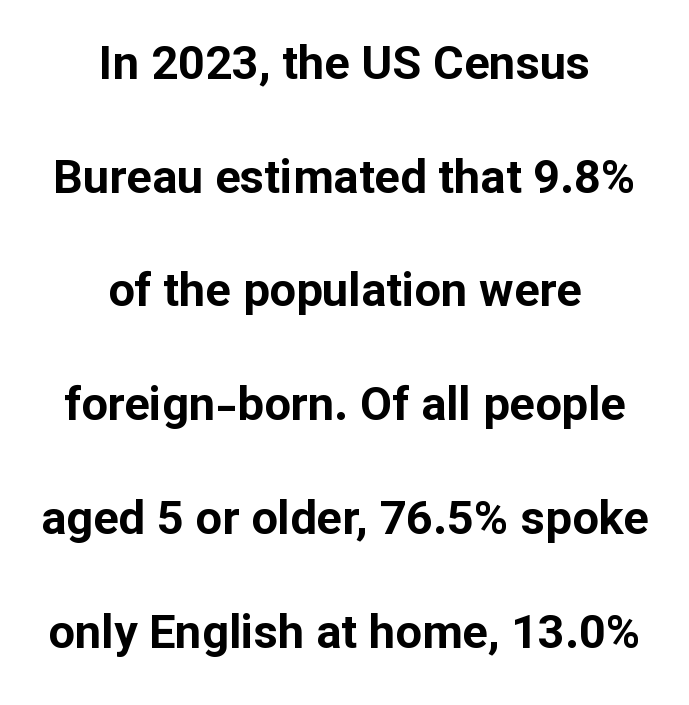
The image shows 47 px bold sans-serif type, upright; set centered, loose line spacing (2.42x), normal letter spacing, not underlined; low stroke contrast and a medium x-height.
